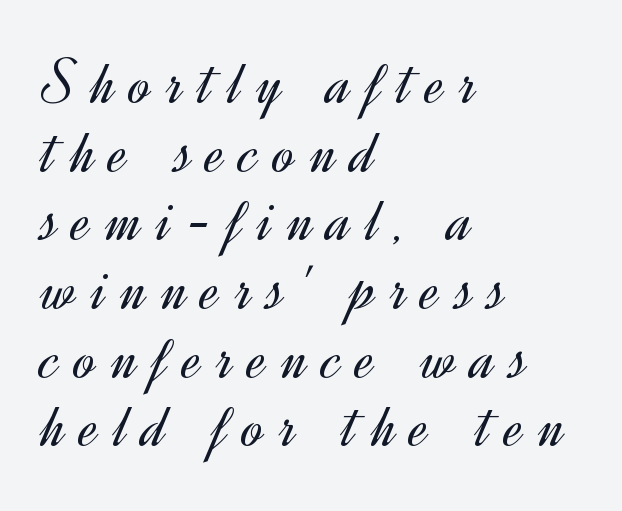
Q: Is the text bold? A: No.
Q: Is the text italic (slanted)? A: Yes.
Q: Is the typeface a serif or a sans-serif typeface? A: Sans-serif.
Q: Is the text underlined? A: No.
Q: How is the paragraph aligned? A: Left-aligned.
Q: Is the spacing between letters normal or unusually wide? A: Unusually wide.
Q: Is the spacing between lines tight, normal or loose? A: Tight.
Q: Width (condensed, normal, or wide)? A: Normal.
Q: x-height? A: Small.
Q: Monospaced? A: No.
